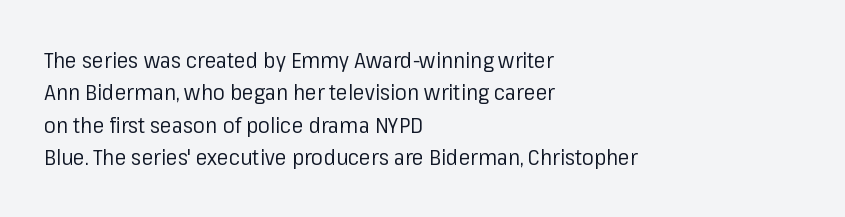
{"italic": "no", "bold": "no", "underline": "no", "align": "left", "line_spacing": "normal", "line_spacing_ratio": 1.47, "letter_spacing": "normal", "letter_spacing_em": 0.0, "glyph_px": 22}
